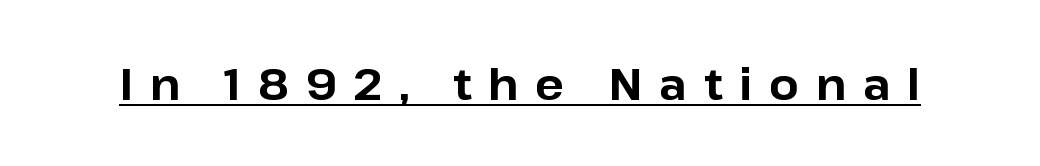
Looks like regular typesetting: each glyph gets only the width it needs. Type style note: lacks serifs. Typesetter's note: full bold, strokes at maximum text heaviness. Here the glyphs are tracked loosely, breaking word shapes into spaced letters. The typography opts for an upright posture over an oblique one. Students, observe the line beneath the letters — that is underlining.
